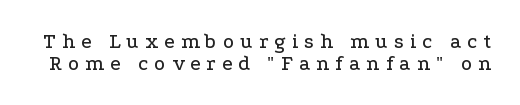
{"italic": "no", "underline": "no", "line_spacing": "tight", "line_spacing_ratio": 1.03, "letter_spacing": "wide", "letter_spacing_em": 0.29, "glyph_px": 21}
